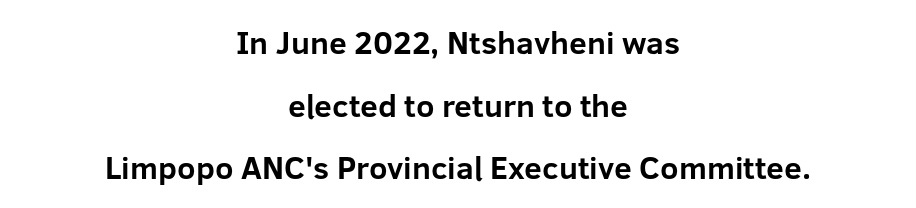
Bare-footed words on every line. You could call the tracking neutral — neither tight nor loose. These lines are rendered in a variable-pitch font. The passage shown stacks its lines with a broad gap. The paragraph shown floats in the horizontal middle. Characters remain perfectly vertical along every line.
